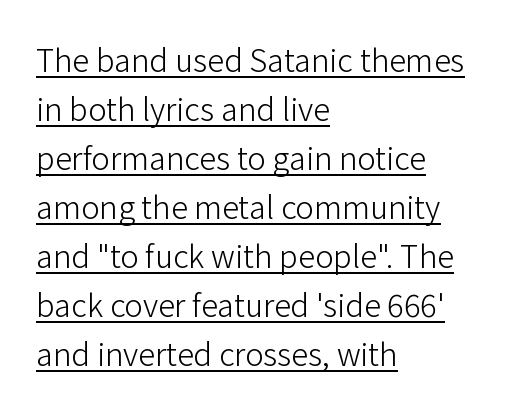
The rendered words wear a rule along their underside. Leading matches the norm, producing a regular column. A typesetter would mark this as roman, not italic. The letters advance in unequal steps, a hallmark of proportional type. The rendering anchors every line to the left-hand side. The strokes are not fattened; the text isn't bold.
